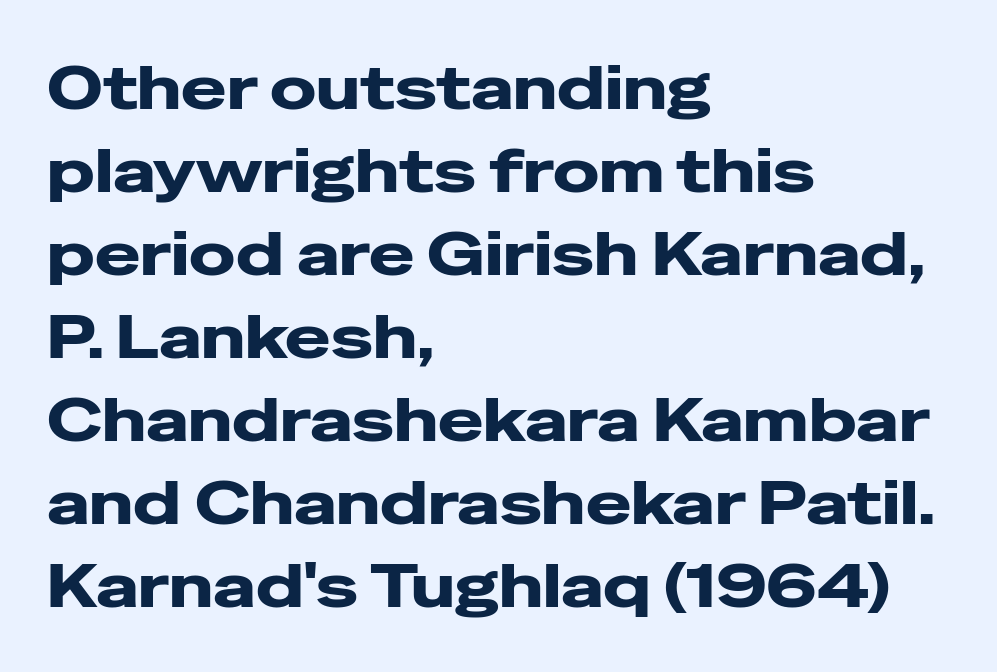
Descenders hang freely into open space. The font family rendered here belongs to the sans-serif group. Regarding leading, the lines here are spaced in the standard way. What weight is shown? A full bold with thick strokes. The rendering uses natural spacing where letterforms have individual widths.
